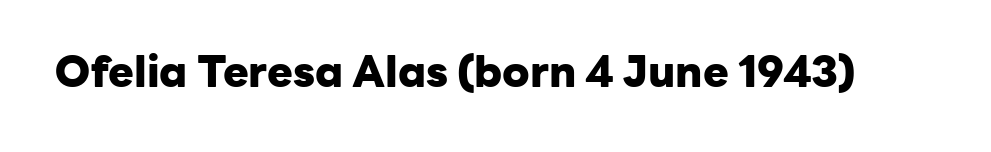
The image shows 43 px heavy sans-serif type, upright; set normal letter spacing, not underlined; low stroke contrast and a medium x-height.
